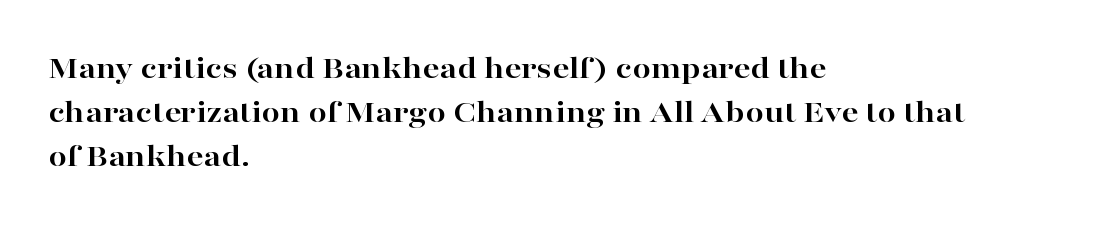
The image shows 33 px bold, wide serif type, upright; set left-aligned, normal line spacing (1.33x), normal letter spacing, not underlined; high stroke contrast and a medium x-height.
